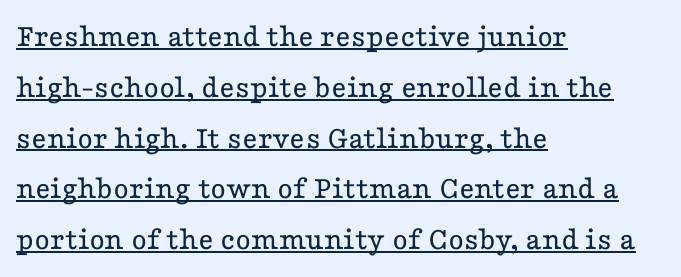
The typesetting does not lean heavy: it is not bold. Each line of the rendering has a horizontal stroke beneath the glyphs. Observe the serifs anchoring each vertical stroke in this sample. Each line starts at the same left margin while the right side varies. Baseline-to-baseline distance is the conventional proportion of letter height.
